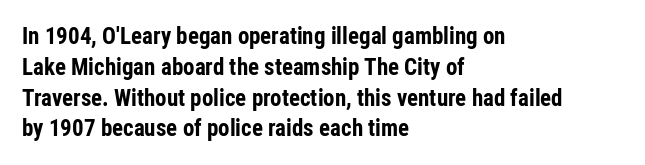
The image shows 23 px bold type, upright; set left-aligned, normal line spacing (1.34x), normal letter spacing, not underlined.
